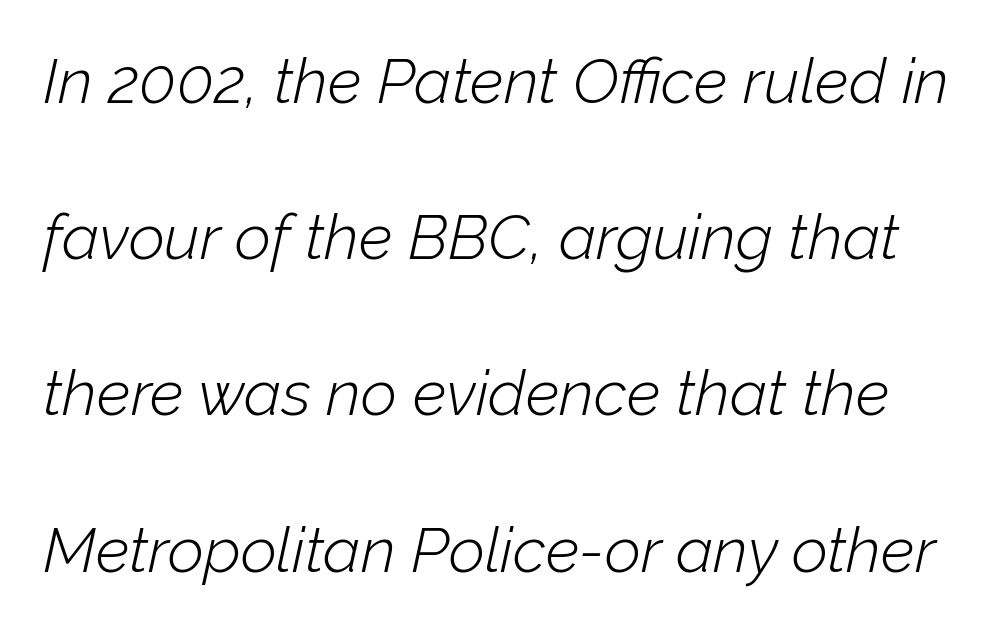
Compared with a typical body face, this is equally light or lighter still. Character widths vary here, with narrow letters taking less room than wide ones. You can tell it's italic because the verticals aren't actually vertical. Just letters on the line, the space beneath them empty.
